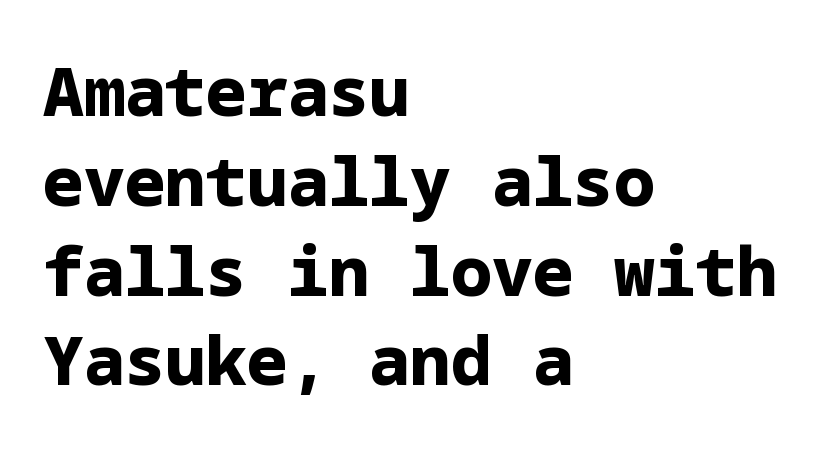
Q: Is the text bold? A: Yes.
Q: Is the text italic (slanted)? A: No, it is upright.
Q: Is the typeface a serif or a sans-serif typeface? A: Sans-serif.
Q: Is the text underlined? A: No.
Q: How is the paragraph aligned? A: Left-aligned.
Q: Is the spacing between letters normal or unusually wide? A: Normal.
Q: Is the spacing between lines tight, normal or loose? A: Normal.
Q: Width (condensed, normal, or wide)? A: Normal.
Q: Stroke contrast? A: Low.
Q: x-height? A: Medium.
